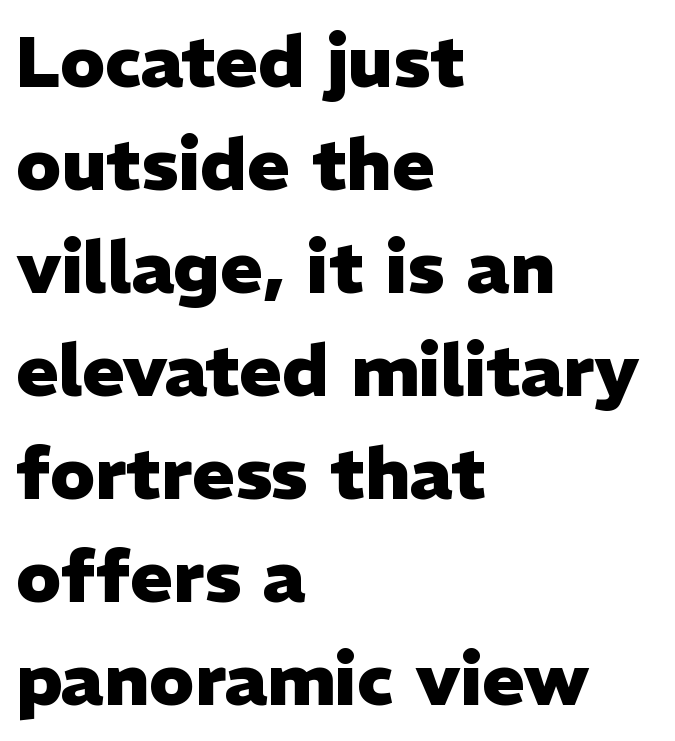
The image shows 72 px heavy sans-serif type, upright; set left-aligned, normal line spacing (1.43x), normal letter spacing, not underlined; low stroke contrast and a medium x-height.
